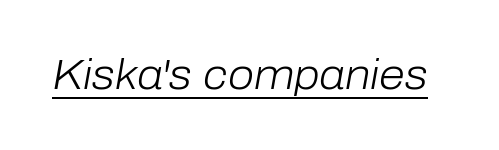
The image shows 42 px light type, italic (leaning right); set normal letter spacing, underlined; low stroke contrast and a medium x-height.
